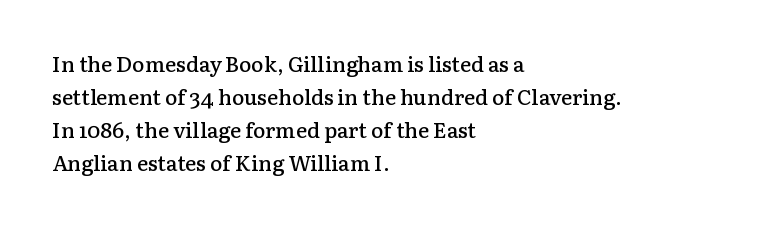
The image shows 21 px text type, upright; set left-aligned, normal line spacing (1.57x), normal letter spacing, not underlined.
